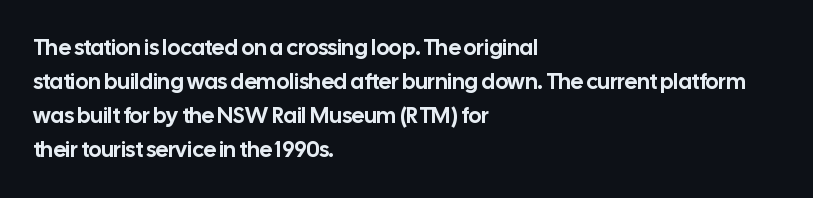
Students, observe: this is what conventionally led text looks like. This sample uses an upright cut, with every glyph sitting square on the baseline. A clean baseline with only descenders dipping below it. Each word holds together tightly as a unit, with standard inter-letter gaps.
